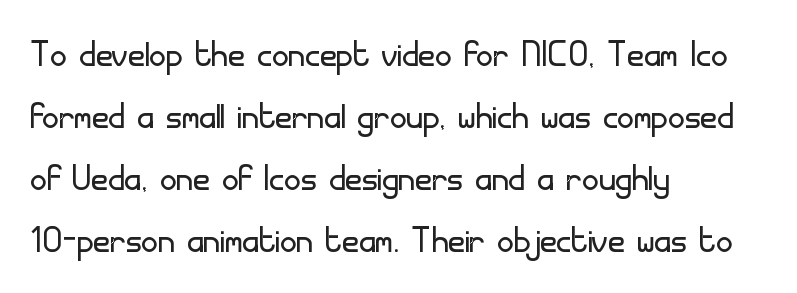
{"serif": "no", "italic": "no", "bold": "no", "weight": "light", "width": "normal", "stroke_contrast": "low", "x_height": "small", "monospaced": "no", "underline": "no", "align": "left", "line_spacing": "normal", "line_spacing_ratio": 1.35, "letter_spacing": "normal", "letter_spacing_em": 0.0, "glyph_px": 46}
